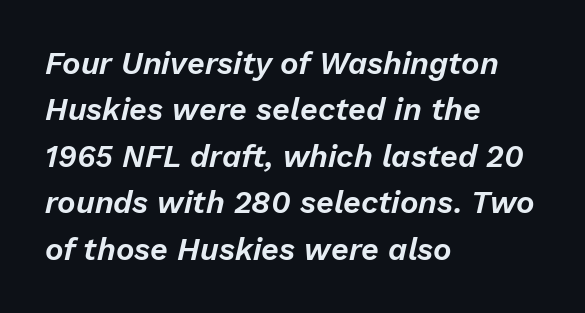
Q: Is the text italic (slanted)? A: Yes, it leans right by about 13 degrees.
Q: Is the text underlined? A: No.
Q: How is the paragraph aligned? A: Left-aligned.
Q: Is the spacing between letters normal or unusually wide? A: Normal.
Q: Is the spacing between lines tight, normal or loose? A: Normal.
Q: Width (condensed, normal, or wide)? A: Normal.
Q: Stroke contrast? A: Low.
Q: x-height? A: Medium.
Q: Monospaced? A: No.
